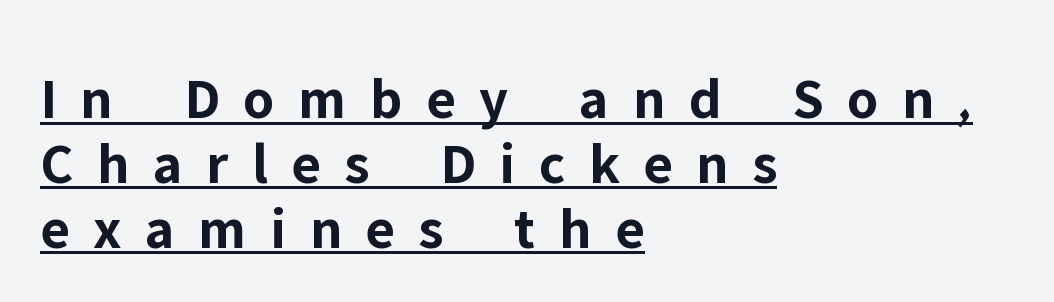
This is heavy type, rendered in bold. Looks like regular typesetting: each glyph gets only the width it needs. In terms of leading, this rendering errs on the cramped side. Glyph-to-glyph distance is far greater than everyday printed text. Observe the absence of serifs on each vertical stroke in this sample.
